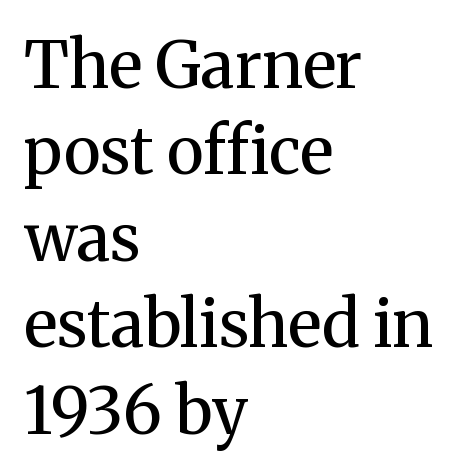
{"serif": "yes", "italic": "no", "bold": "no", "weight": "regular", "width": "normal", "stroke_contrast": "medium", "x_height": "medium", "monospaced": "no", "underline": "no", "align": "left", "line_spacing": "normal", "line_spacing_ratio": 1.33, "letter_spacing": "normal", "letter_spacing_em": 0.0, "glyph_px": 65}
